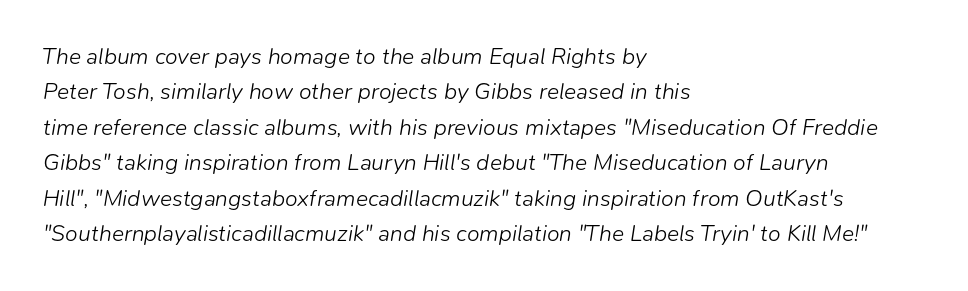
The image shows 23 px text type, italic (leaning right); set left-aligned, normal line spacing (1.54x), normal letter spacing, not underlined.
